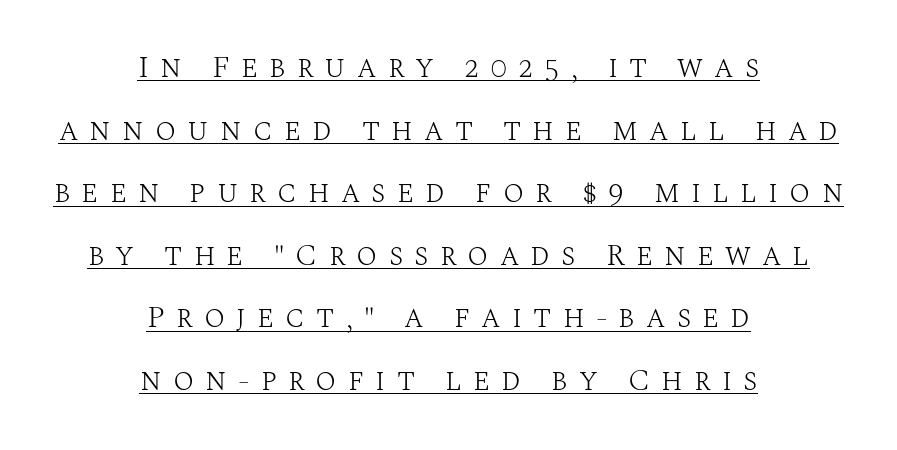
{"serif": "yes", "italic": "no", "bold": "no", "weight": "light", "width": "normal", "stroke_contrast": "medium", "x_height": "large", "monospaced": "no", "underline": "yes", "align": "center", "line_spacing": "loose", "line_spacing_ratio": 2.02, "letter_spacing": "wide", "letter_spacing_em": 0.36, "glyph_px": 31}
